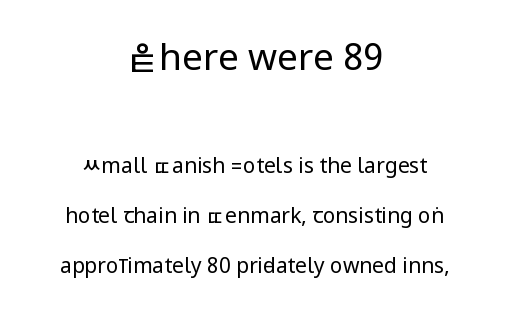
{"serif": "no", "italic": "no", "bold": "no", "weight": "regular", "width": "condensed", "stroke_contrast": "low", "underline": "no", "align": "center", "line_spacing": "loose", "line_spacing_ratio": 2.37, "letter_spacing": "normal", "letter_spacing_em": 0.0, "larger_block": "first", "size_ratio": 1.76, "glyph_px": 37}
